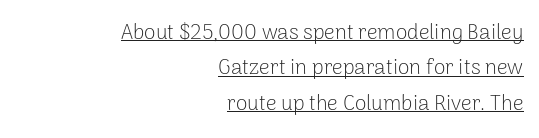
The image shows 21 px text type, upright; set right-aligned, normal line spacing (1.69x), normal letter spacing, underlined.
